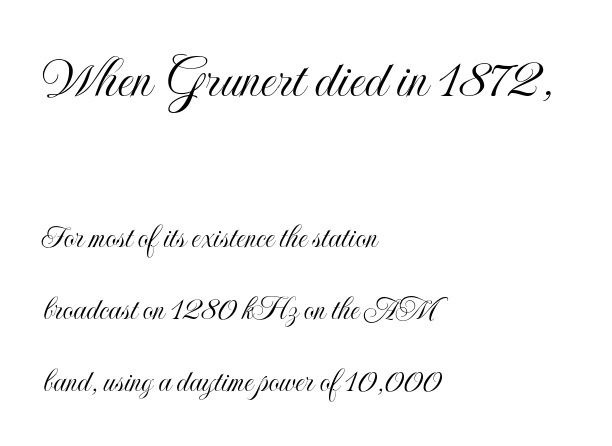
Q: Is the text italic (slanted)? A: Yes.
Q: Is the text underlined? A: No.
Q: How is the paragraph aligned? A: Left-aligned.
Q: Is the spacing between letters normal or unusually wide? A: Normal.
Q: Is the spacing between lines tight, normal or loose? A: Loose.
Q: Which block of text is set in a larger size, the first (top) or the second (bottom)? A: The first (top) one.
Q: Width (condensed, normal, or wide)? A: Condensed.
Q: x-height? A: Small.
Q: Monospaced? A: No.
